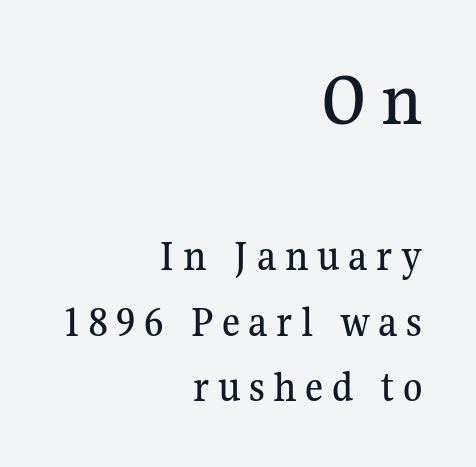
{"serif": "yes", "italic": "no", "width": "normal", "stroke_contrast": "medium", "x_height": "medium", "monospaced": "no", "underline": "no", "align": "right", "line_spacing": "normal", "line_spacing_ratio": 1.49, "larger_block": "first", "size_ratio": 1.75, "glyph_px": 77}
